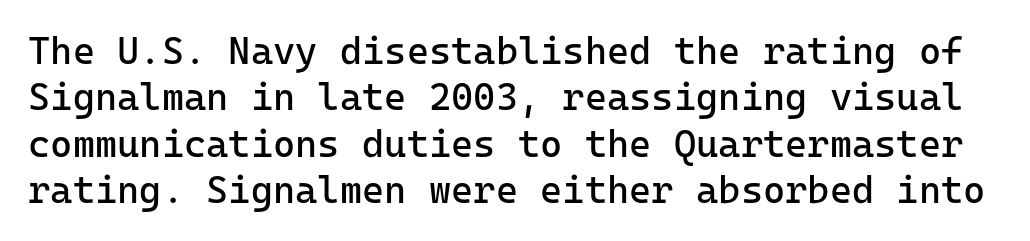
{"serif": "no", "italic": "no", "bold": "no", "weight": "regular", "width": "normal", "stroke_contrast": "low", "x_height": "medium", "underline": "no", "line_spacing_ratio": 1.22, "letter_spacing": "normal", "letter_spacing_em": 0.0, "glyph_px": 38}
